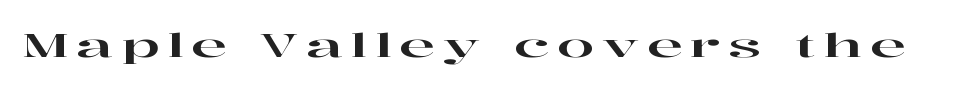
The image shows 33 px wide serif type, upright; set unusually wide letter spacing (+0.24 em), not underlined; high stroke contrast and a medium x-height.
